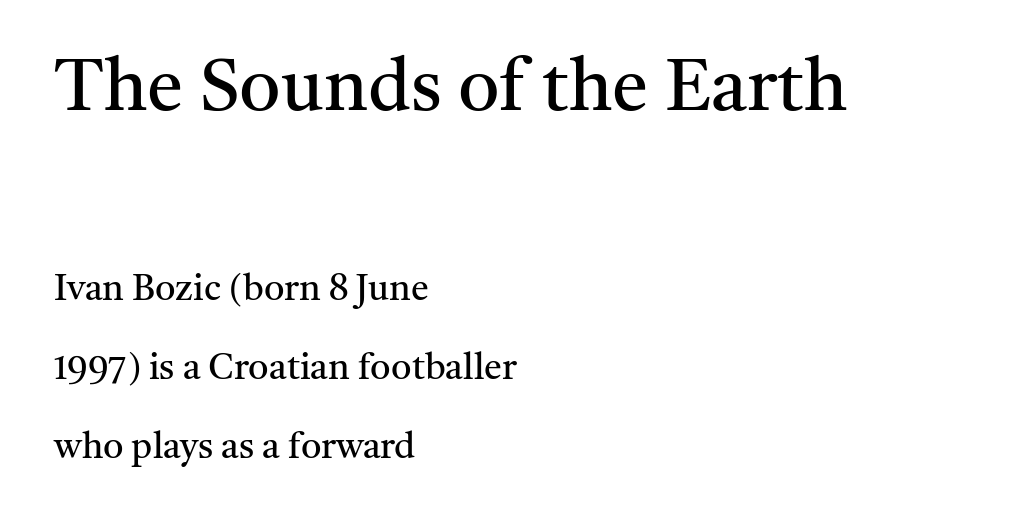
Q: Is the text bold? A: No.
Q: Is the text italic (slanted)? A: No, it is upright.
Q: Is the typeface a serif or a sans-serif typeface? A: Serif.
Q: Is the text underlined? A: No.
Q: How is the paragraph aligned? A: Left-aligned.
Q: Is the spacing between letters normal or unusually wide? A: Normal.
Q: Is the spacing between lines tight, normal or loose? A: Loose.
Q: Which block of text is set in a larger size, the first (top) or the second (bottom)? A: The first (top) one.
Q: Width (condensed, normal, or wide)? A: Normal.
Q: Stroke contrast? A: Medium.
Q: x-height? A: Medium.
Q: Monospaced? A: No.
